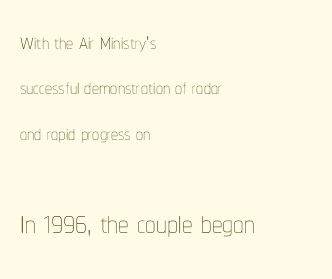
The image shows 42 px thin, condensed type, upright; set left-aligned, normal line spacing (1.62x), normal letter spacing, not underlined; the second (bottom) block is 1.5x larger; low stroke contrast and a medium x-height.
